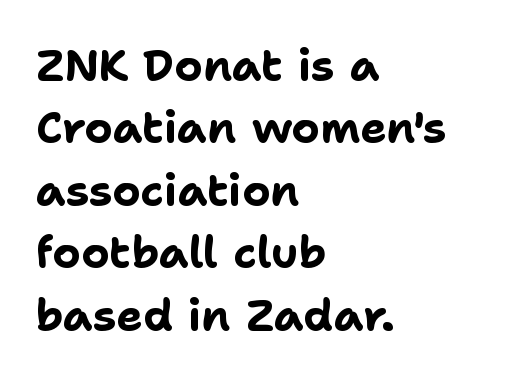
Q: Is the text bold? A: Yes.
Q: Is the text italic (slanted)? A: No, it is upright.
Q: Is the typeface a serif or a sans-serif typeface? A: Sans-serif.
Q: Is the text underlined? A: No.
Q: How is the paragraph aligned? A: Left-aligned.
Q: Is the spacing between letters normal or unusually wide? A: Normal.
Q: Is the spacing between lines tight, normal or loose? A: Normal.
Q: Width (condensed, normal, or wide)? A: Normal.
Q: Stroke contrast? A: Low.
Q: x-height? A: Medium.
Q: Monospaced? A: No.
